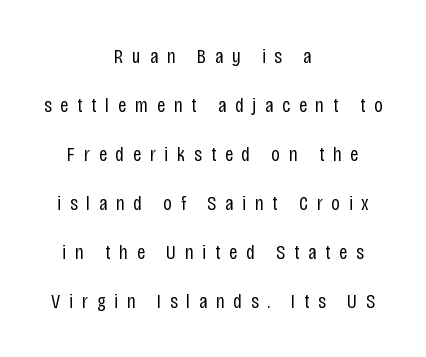
{"italic": "no", "bold": "no", "underline": "no", "align": "center", "line_spacing": "loose", "line_spacing_ratio": 2.33, "letter_spacing": "wide", "letter_spacing_em": 0.41, "glyph_px": 21}
